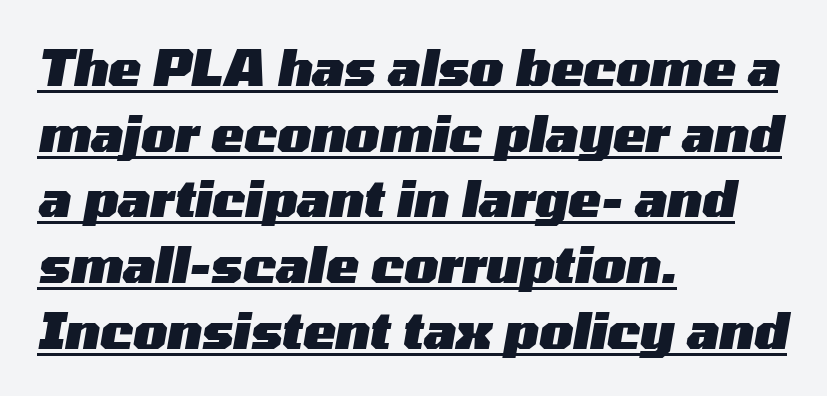
Q: Is the text bold? A: Yes.
Q: Is the text italic (slanted)? A: Yes, it leans right by about 10 degrees.
Q: Is the text underlined? A: Yes.
Q: How is the paragraph aligned? A: Left-aligned.
Q: Is the spacing between letters normal or unusually wide? A: Normal.
Q: Is the spacing between lines tight, normal or loose? A: Normal.
Q: Width (condensed, normal, or wide)? A: Wide.
Q: Stroke contrast? A: Medium.
Q: x-height? A: Medium.
Q: Monospaced? A: No.
